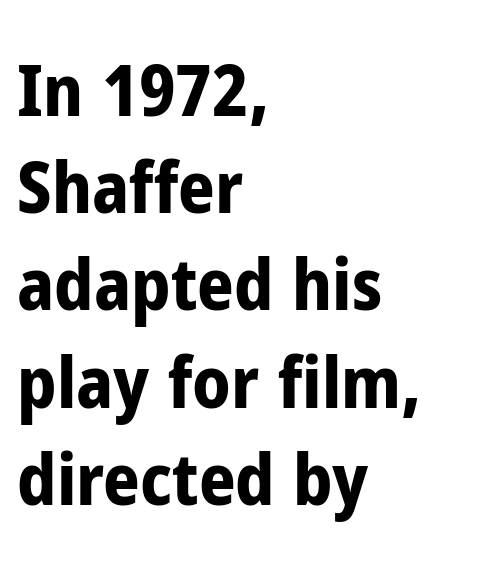
Q: Is the text bold? A: Yes.
Q: Is the text italic (slanted)? A: No, it is upright.
Q: Is the typeface a serif or a sans-serif typeface? A: Sans-serif.
Q: Is the text underlined? A: No.
Q: How is the paragraph aligned? A: Left-aligned.
Q: Is the spacing between letters normal or unusually wide? A: Normal.
Q: Is the spacing between lines tight, normal or loose? A: Normal.
Q: Width (condensed, normal, or wide)? A: Condensed.
Q: Stroke contrast? A: Low.
Q: x-height? A: Medium.
Q: Monospaced? A: No.
